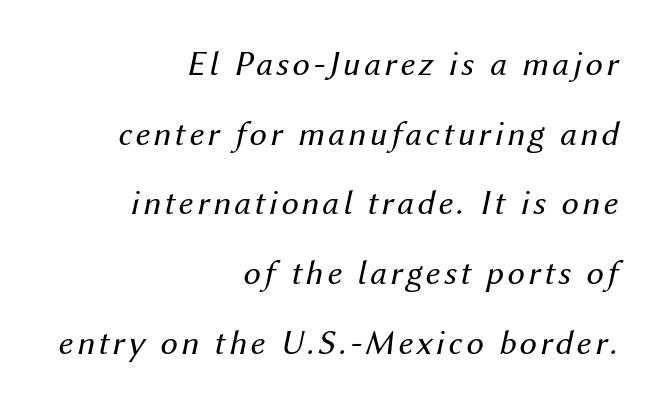
{"italic": "yes", "lean": "right", "slant_degrees": 12, "bold": "no", "weight": "regular", "width": "normal", "stroke_contrast": "medium", "x_height": "medium", "monospaced": "no", "underline": "no", "align": "right", "line_spacing": "loose", "line_spacing_ratio": 1.99, "glyph_px": 35}
